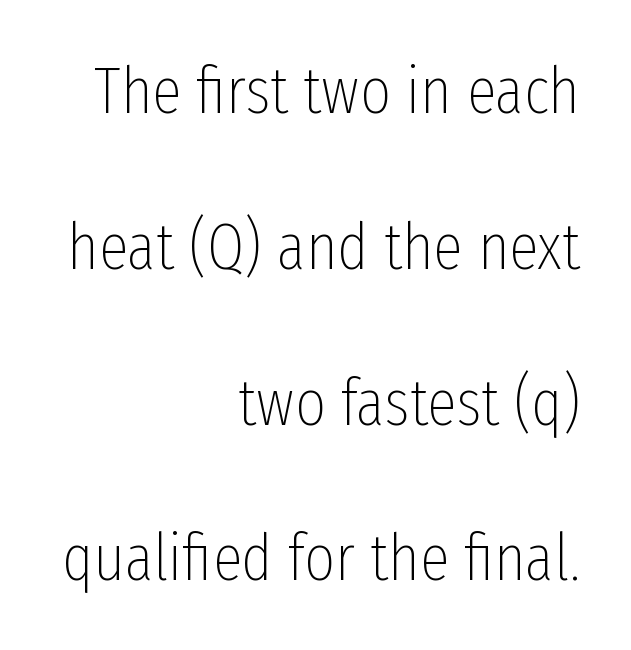
Q: Is the text bold? A: No.
Q: Is the text italic (slanted)? A: No, it is upright.
Q: Is the typeface a serif or a sans-serif typeface? A: Sans-serif.
Q: Is the text underlined? A: No.
Q: How is the paragraph aligned? A: Right-aligned.
Q: Is the spacing between letters normal or unusually wide? A: Normal.
Q: Is the spacing between lines tight, normal or loose? A: Loose.
Q: Width (condensed, normal, or wide)? A: Condensed.
Q: Stroke contrast? A: Low.
Q: x-height? A: Medium.
Q: Monospaced? A: No.
